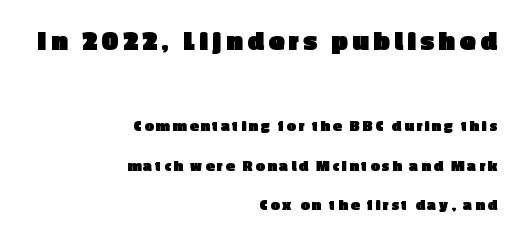
The image shows 28 px heavy sans-serif type, upright; set right-aligned, loose line spacing (2.46x), not underlined; the first (top) block is 1.75x larger; a medium x-height.
